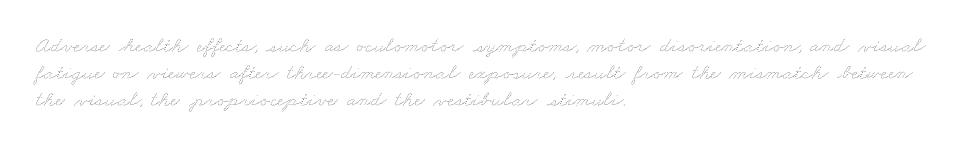
The image shows 22 px text type; set left-aligned, line spacing 1.23x, normal letter spacing, not underlined.
